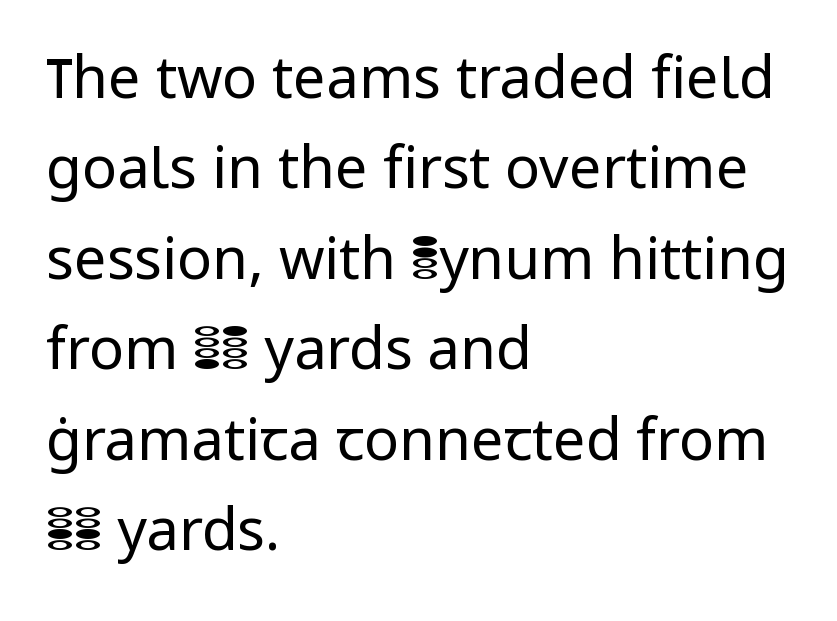
This rendering employs a face without finishing strokes, i.e., a sans-serif. The text block is weighted toward the left margin, trailing off unevenly rightward. Think standard paragraph weight, or any step lighter than that. Whoever set this chose a conventional vertical rhythm.
